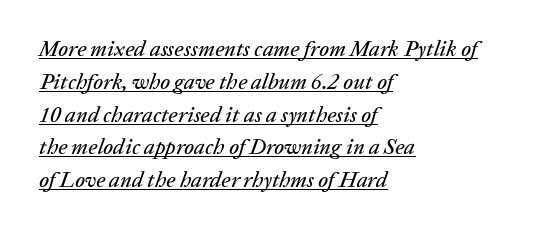
Q: Is the text italic (slanted)? A: Yes, it leans right by about 20 degrees.
Q: Is the text underlined? A: Yes.
Q: How is the paragraph aligned? A: Left-aligned.
Q: Is the spacing between letters normal or unusually wide? A: Normal.
Q: Is the spacing between lines tight, normal or loose? A: Normal.
